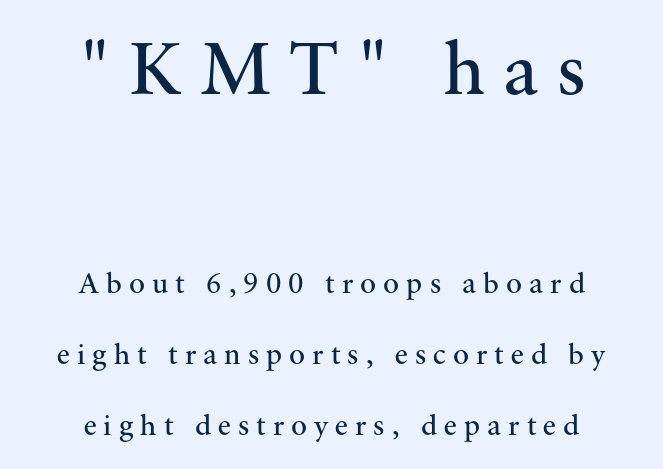
The image shows 76 px regular-weight serif type, upright; set centered, loose line spacing (2.37x), unusually wide letter spacing (+0.23 em), not underlined; the first (top) block is 2.53x larger; medium stroke contrast and a small x-height.
